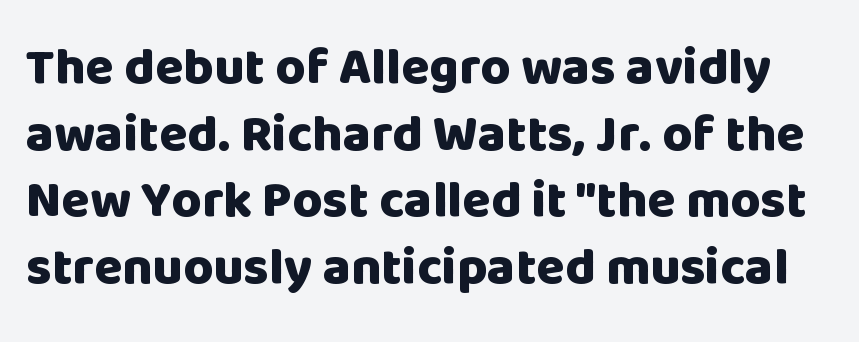
{"serif": "no", "italic": "no", "bold": "yes", "weight": "heavy", "width": "normal", "stroke_contrast": "low", "x_height": "large", "monospaced": "no", "underline": "no", "line_spacing": "normal", "line_spacing_ratio": 1.28, "letter_spacing": "normal", "letter_spacing_em": 0.0, "glyph_px": 52}
